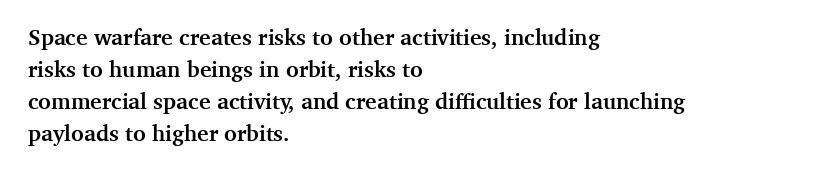
These lines were composed using upright roman letters. Bare-footed words on every line. The vertical gap from one line to the next is medium. Leftover space on each line is placed entirely after the last word. The line texture is even and compact thanks to regular tracking.
